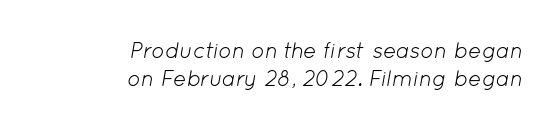
Q: Is the text bold? A: No.
Q: Is the text italic (slanted)? A: Yes, it leans right by about 12 degrees.
Q: Is the text underlined? A: No.
Q: How is the paragraph aligned? A: Right-aligned.
Q: Is the spacing between letters normal or unusually wide? A: Normal.
Q: Is the spacing between lines tight, normal or loose? A: Normal.
